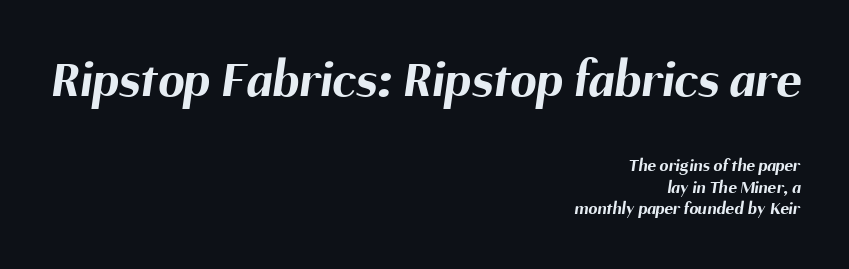
Q: Is the text bold? A: Yes.
Q: Is the typeface a serif or a sans-serif typeface? A: Sans-serif.
Q: Is the text underlined? A: No.
Q: How is the paragraph aligned? A: Right-aligned.
Q: Is the spacing between letters normal or unusually wide? A: Normal.
Q: Which block of text is set in a larger size, the first (top) or the second (bottom)? A: The first (top) one.
Q: Width (condensed, normal, or wide)? A: Normal.
Q: Stroke contrast? A: Medium.
Q: x-height? A: Medium.
Q: Monospaced? A: No.
